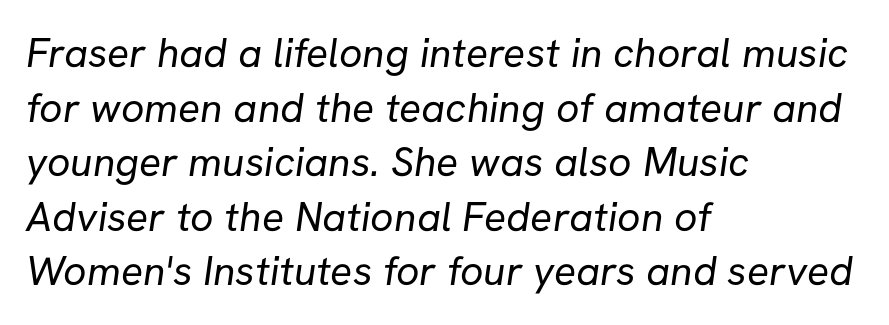
{"serif": "no", "bold": "no", "weight": "regular", "width": "normal", "stroke_contrast": "low", "x_height": "medium", "monospaced": "no", "underline": "no", "align": "left", "line_spacing": "normal", "line_spacing_ratio": 1.33, "letter_spacing": "normal", "letter_spacing_em": 0.0, "glyph_px": 41}
